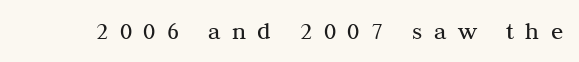
Q: Is the text bold? A: No.
Q: Is the text italic (slanted)? A: No, it is upright.
Q: Is the text underlined? A: No.
Q: Is the spacing between letters normal or unusually wide? A: Unusually wide.
